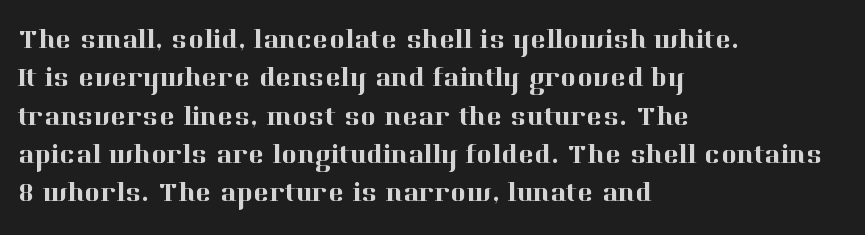
Q: Is the text italic (slanted)? A: No, it is upright.
Q: Is the text underlined? A: No.
Q: How is the paragraph aligned? A: Left-aligned.
Q: Is the spacing between letters normal or unusually wide? A: Normal.
Q: Is the spacing between lines tight, normal or loose? A: Normal.
